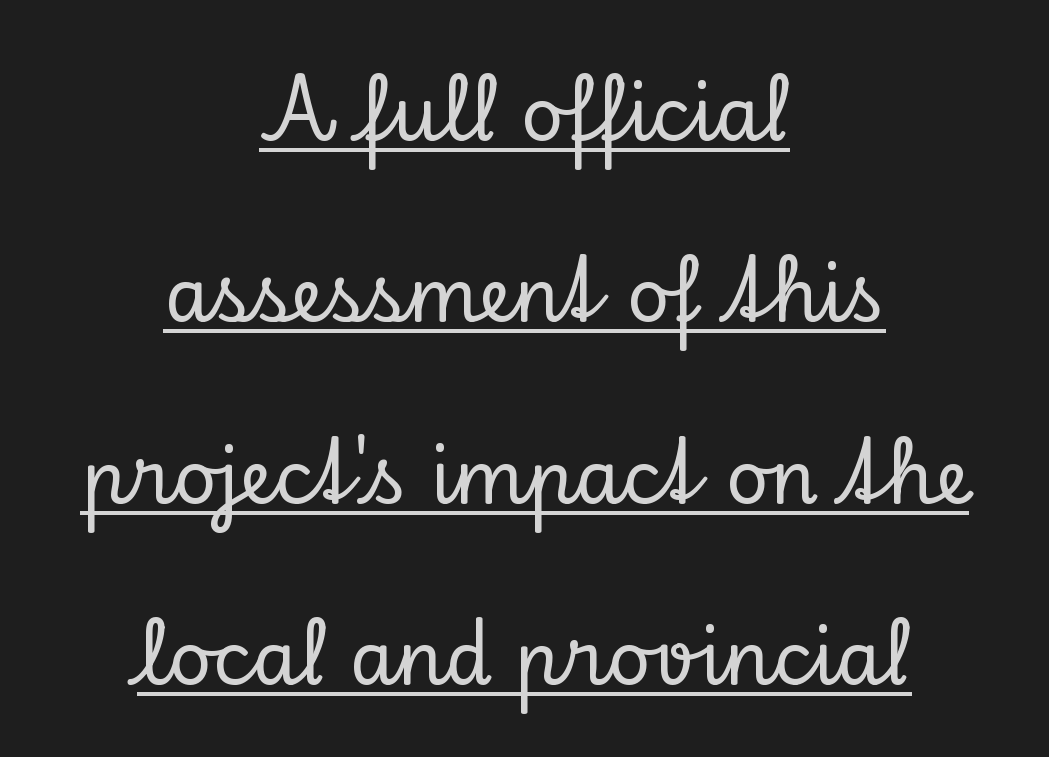
The image shows 74 px text type, upright; set centered, loose line spacing (2.45x), normal letter spacing, underlined; low stroke contrast and a small x-height.
